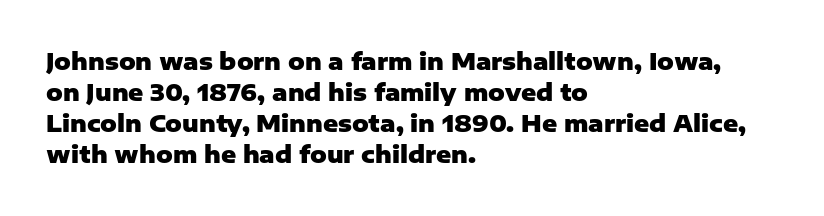
Caption: bold face, heavy strokes. Compared with typical body copy, the letter spacing here is the same. Line starts are locked; line ends wander. The axis of the letterforms is exactly vertical.
